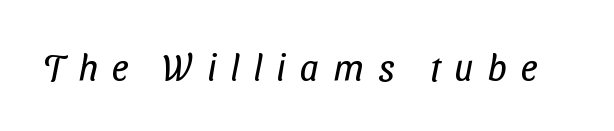
The image shows 37 px regular-weight, condensed sans-serif type; set unusually wide letter spacing (+0.39 em), not underlined; low stroke contrast and a medium x-height.
